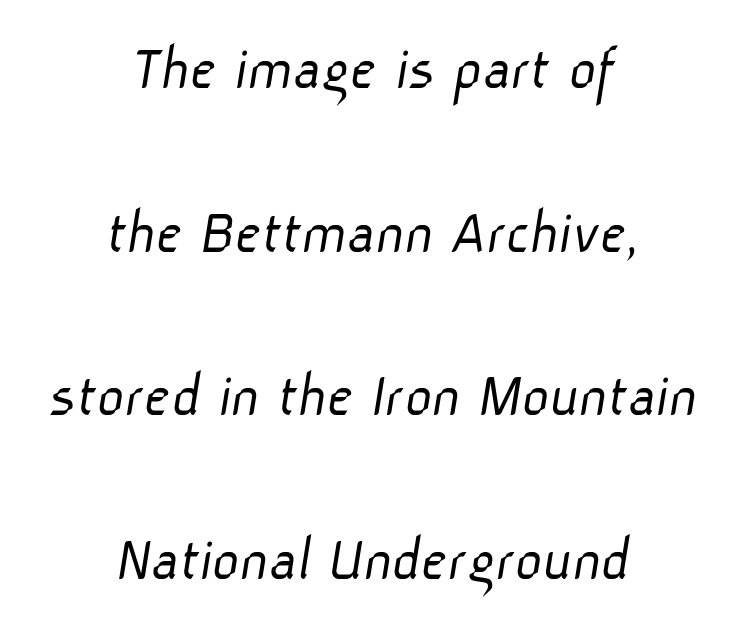
Q: Is the text bold? A: No.
Q: Is the typeface a serif or a sans-serif typeface? A: Sans-serif.
Q: Is the text underlined? A: No.
Q: How is the paragraph aligned? A: Centered.
Q: Is the spacing between letters normal or unusually wide? A: Normal.
Q: Is the spacing between lines tight, normal or loose? A: Loose.
Q: Width (condensed, normal, or wide)? A: Normal.
Q: Stroke contrast? A: Low.
Q: x-height? A: Medium.
Q: Monospaced? A: No.
